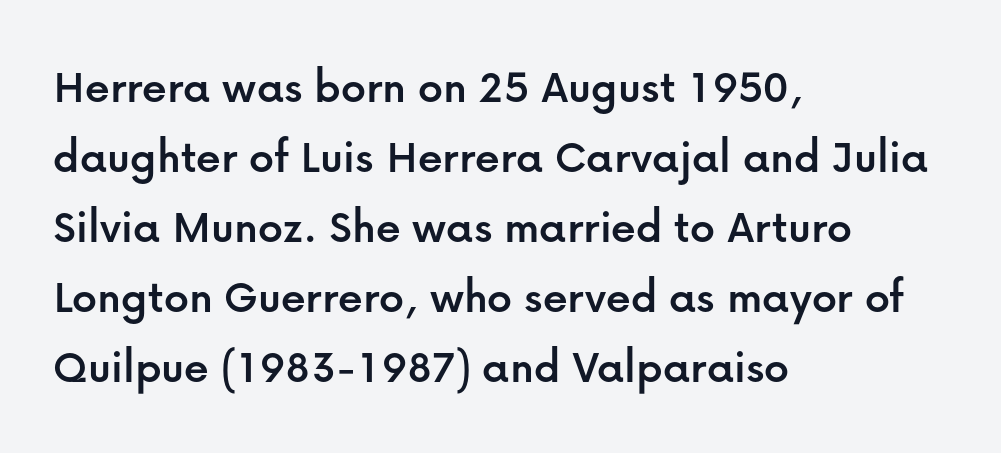
{"serif": "no", "italic": "no", "width": "normal", "stroke_contrast": "low", "x_height": "medium", "monospaced": "no", "underline": "no", "align": "left", "line_spacing": "normal", "line_spacing_ratio": 1.43, "letter_spacing": "normal", "letter_spacing_em": 0.0, "glyph_px": 49}
